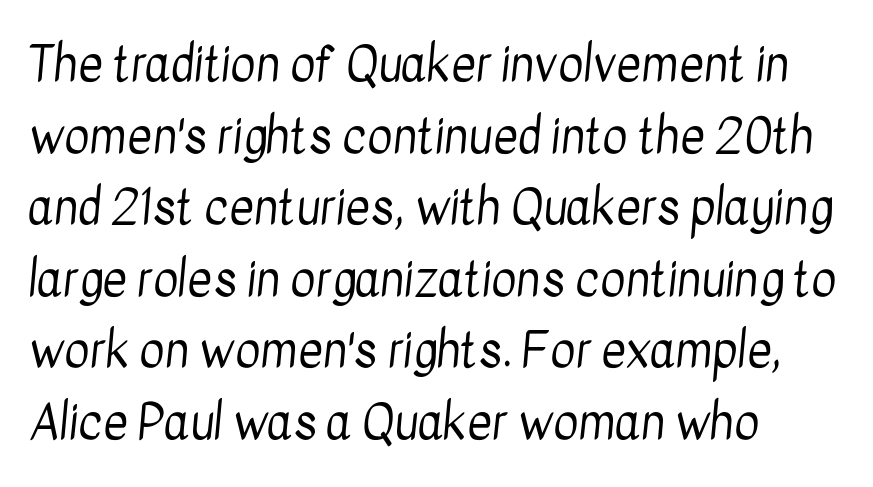
Is the block centered? No — it sits flush against the left margin. Each letter keeps its own natural width here, so spacing adapts to shape. Is the type heavy? It reads as light-to-regular instead. What's the leading like? Ordinary, nothing unusual. The specimen omits any rule beneath the text block's lines.
